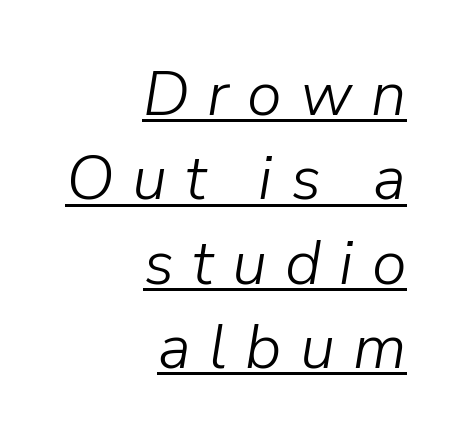
{"italic": "yes", "lean": "right", "slant_degrees": 9, "bold": "no", "weight": "light", "width": "normal", "stroke_contrast": "low", "x_height": "medium", "monospaced": "no", "underline": "yes", "align": "right", "line_spacing": "normal", "line_spacing_ratio": 1.34, "letter_spacing": "wide", "letter_spacing_em": 0.29, "glyph_px": 63}
